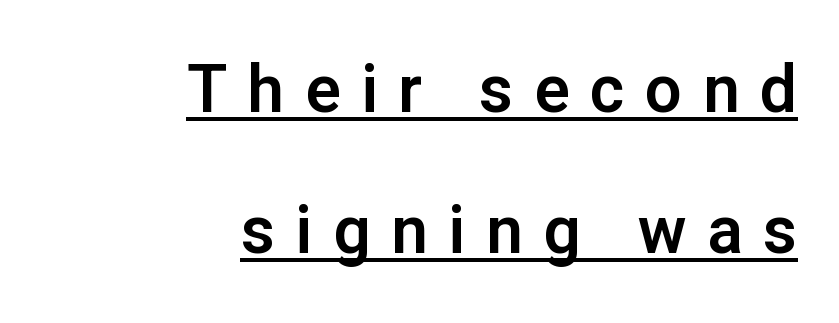
The image shows 66 px sans-serif type, upright; set right-aligned, loose line spacing (2.13x), unusually wide letter spacing (+0.31 em), underlined; low stroke contrast and a medium x-height.
